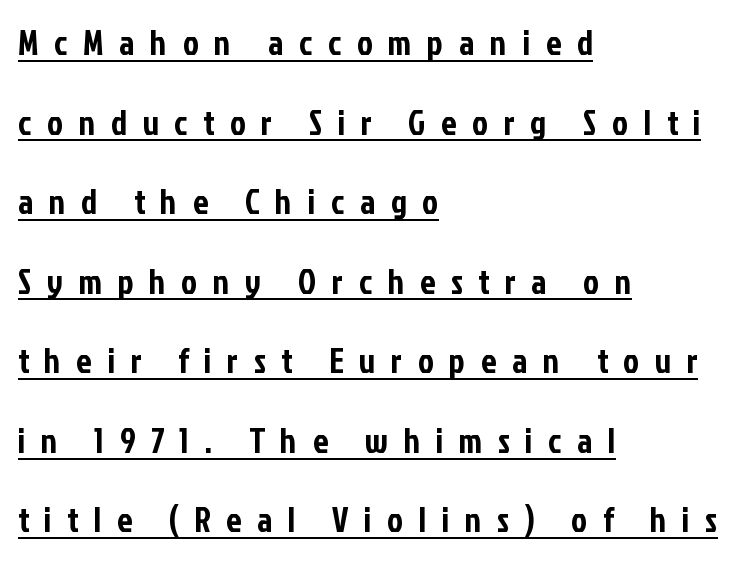
The rendering uses natural spacing where letterforms have individual widths. You can tell it's not italic because the verticals are truly vertical. Tracking here is generous; glyphs stand well apart from one another. Each line starts at the same left margin while the right side varies.
